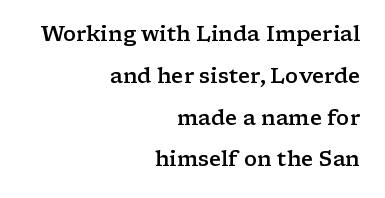
The image shows 21 px text type, upright; set right-aligned, loose line spacing (1.99x), normal letter spacing, not underlined.
